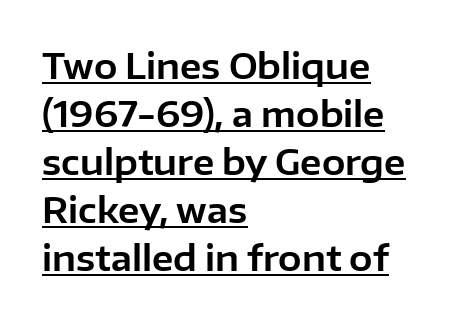
{"serif": "no", "italic": "no", "width": "normal", "stroke_contrast": "low", "x_height": "medium", "monospaced": "no", "underline": "yes", "align": "left", "line_spacing": "normal", "line_spacing_ratio": 1.37, "letter_spacing": "normal", "letter_spacing_em": 0.0, "glyph_px": 35}
